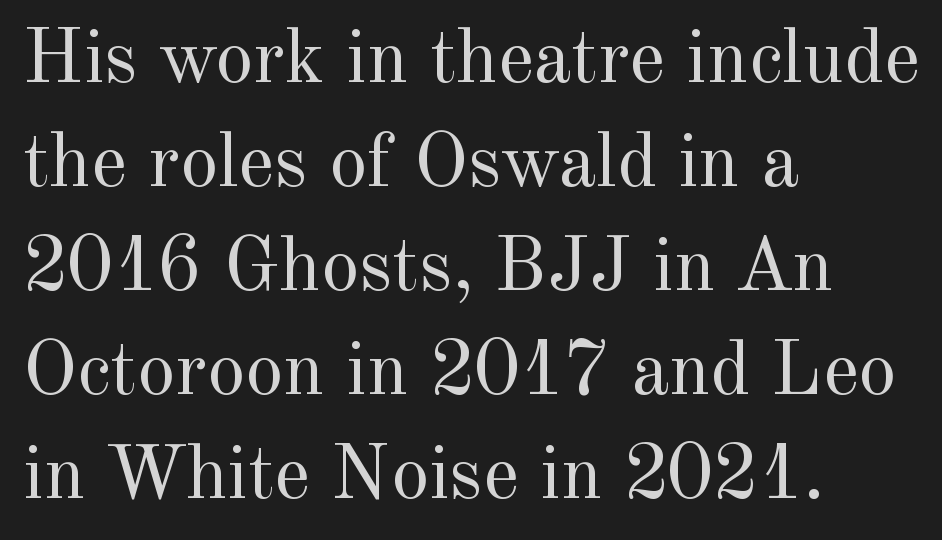
Ascenders rise straight up at ninety degrees. The face used here is proportionally spaced, like ordinary book or web type. Alignment: flush left. The type family on display is of the serif kind. The leading is moderate, giving the passage an even texture.
